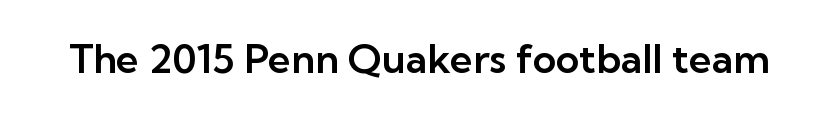
Every stem runs plumb, perpendicular to the baseline. The foot of each line stays bare and open. Here the designer chose a conventional face with non-uniform glyph widths. This rendering leaves character spacing at its baseline value.
